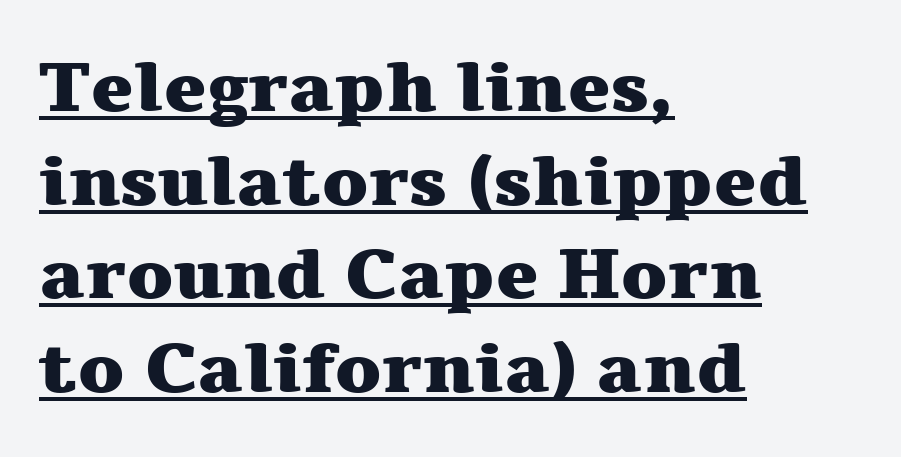
{"serif": "yes", "italic": "no", "bold": "yes", "weight": "heavy", "width": "wide", "stroke_contrast": "medium", "x_height": "medium", "monospaced": "no", "underline": "yes", "align": "left", "line_spacing": "normal", "line_spacing_ratio": 1.3, "letter_spacing": "normal", "letter_spacing_em": 0.0, "glyph_px": 72}
